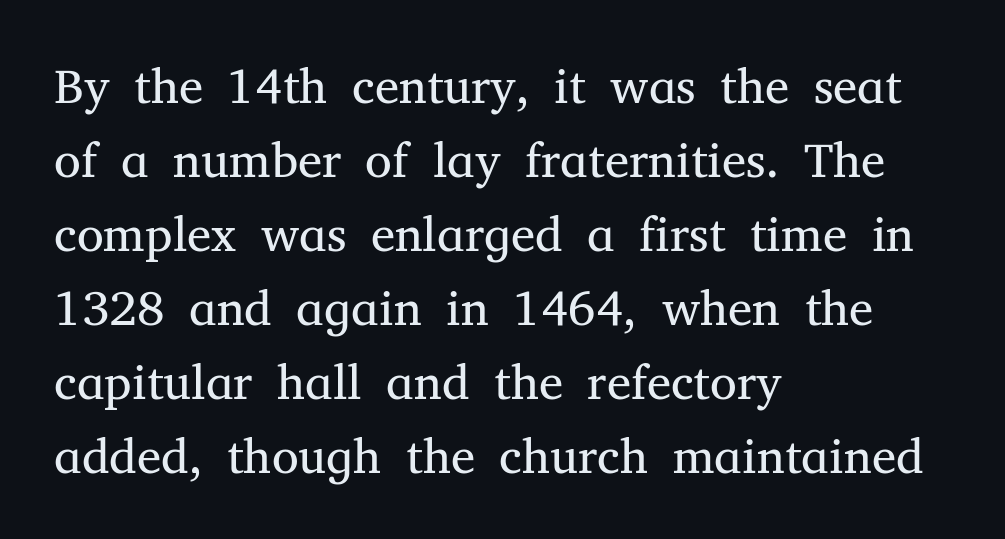
The image shows 49 px regular-weight serif type, upright; set left-aligned, normal line spacing (1.51x), normal letter spacing, not underlined; medium stroke contrast and a medium x-height.
